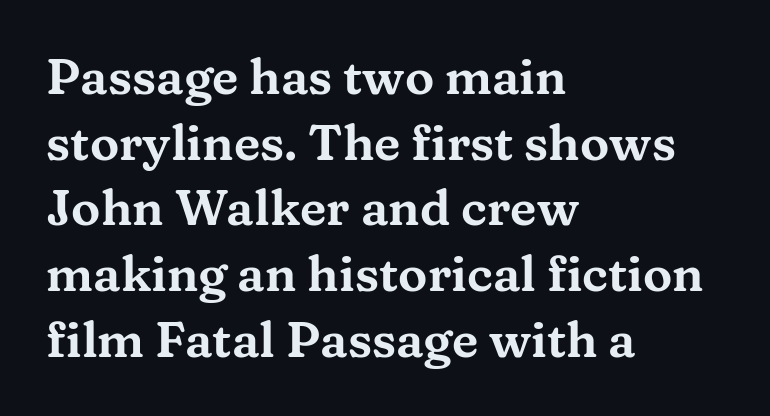
The image shows 49 px wide serif type, upright; set left-aligned, normal line spacing (1.34x), normal letter spacing, not underlined; medium stroke contrast and a medium x-height.
